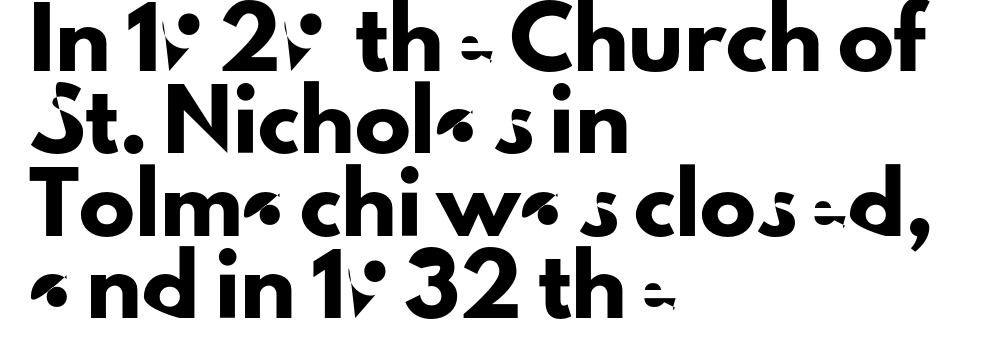
Q: Is the text italic (slanted)? A: No, it is upright.
Q: Is the typeface a serif or a sans-serif typeface? A: Sans-serif.
Q: Is the text underlined? A: No.
Q: How is the paragraph aligned? A: Left-aligned.
Q: Is the spacing between letters normal or unusually wide? A: Normal.
Q: Is the spacing between lines tight, normal or loose? A: Normal.
Q: Width (condensed, normal, or wide)? A: Normal.
Q: Stroke contrast? A: Low.
Q: x-height? A: Small.
Q: Monospaced? A: No.
